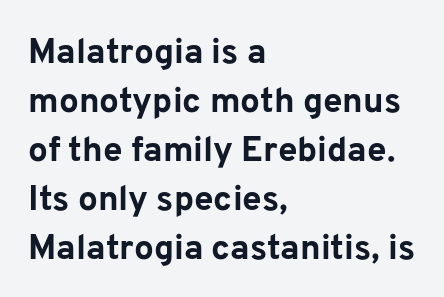
The image shows 35 px bold sans-serif type, upright; set left-aligned, normal line spacing (1.4x), normal letter spacing, not underlined; low stroke contrast and a medium x-height.
